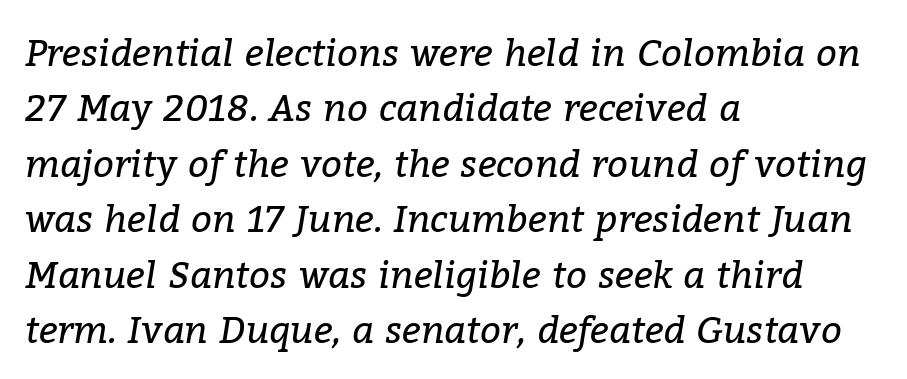
Q: Is the text bold? A: No.
Q: Is the text italic (slanted)? A: Yes, it leans right by about 9 degrees.
Q: Is the typeface a serif or a sans-serif typeface? A: Serif.
Q: Is the text underlined? A: No.
Q: How is the paragraph aligned? A: Left-aligned.
Q: Is the spacing between letters normal or unusually wide? A: Normal.
Q: Is the spacing between lines tight, normal or loose? A: Normal.
Q: Width (condensed, normal, or wide)? A: Normal.
Q: Stroke contrast? A: Low.
Q: x-height? A: Medium.
Q: Monospaced? A: No.
